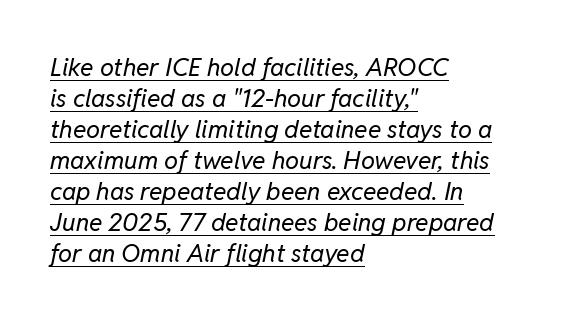
Weight: not bold — regular or lighter. The line texture is even and compact thanks to regular tracking. Honestly, the underline is the first thing you notice here. Left-aligned paragraph, ragged on the right. You can tell it's italic because the verticals aren't actually vertical.
